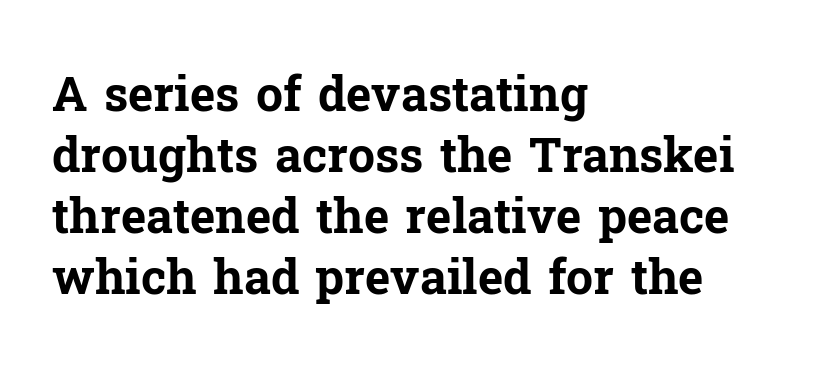
The image shows 48 px bold serif type, upright; set left-aligned, normal line spacing (1.27x), normal letter spacing, not underlined; low stroke contrast and a medium x-height.
